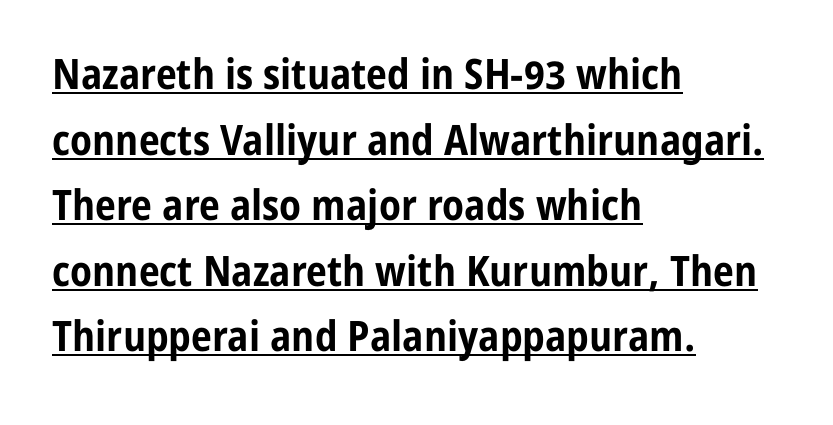
The rendering uses a moderate line-height, typical for paragraphs. The glyphs are accompanied by a horizontal stroke just below them. The glyphs in this specimen are sans serif. Line beginnings align vertically; line endings do not. The typesetting leans heavy: a genuine bold. The passage shown has conventional tracking throughout.
